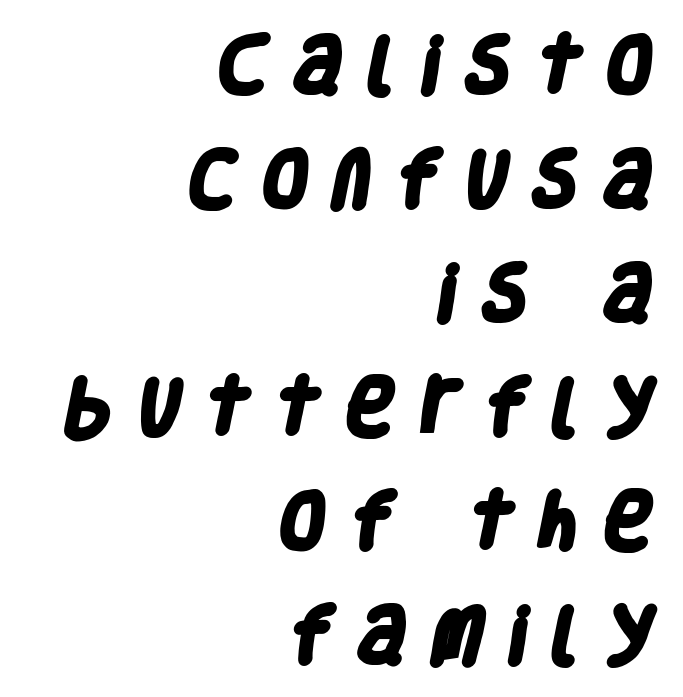
{"serif": "no", "bold": "yes", "weight": "heavy", "width": "condensed", "stroke_contrast": "low", "x_height": "large", "monospaced": "no", "underline": "no", "align": "right", "line_spacing_ratio": 1.81, "letter_spacing": "wide", "letter_spacing_em": 0.35, "glyph_px": 63}
